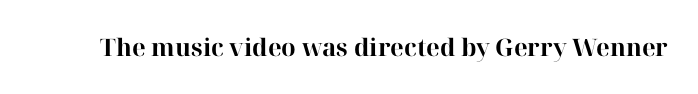
The image shows 24 px bold type, upright; set normal letter spacing, not underlined.
